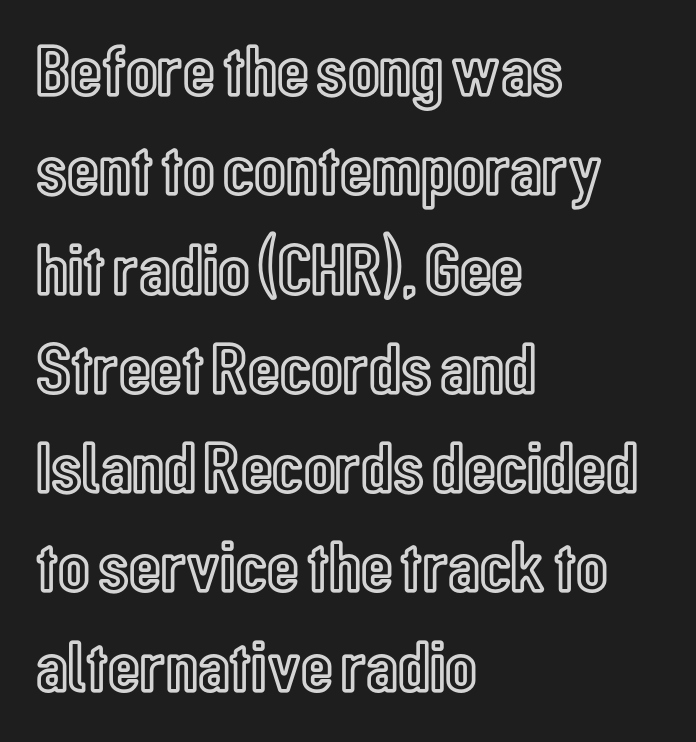
Q: Is the text italic (slanted)? A: No, it is upright.
Q: Is the text underlined? A: No.
Q: How is the paragraph aligned? A: Left-aligned.
Q: Is the spacing between letters normal or unusually wide? A: Normal.
Q: Is the spacing between lines tight, normal or loose? A: Normal.
Q: Width (condensed, normal, or wide)? A: Condensed.
Q: x-height? A: Medium.
Q: Monospaced? A: No.
